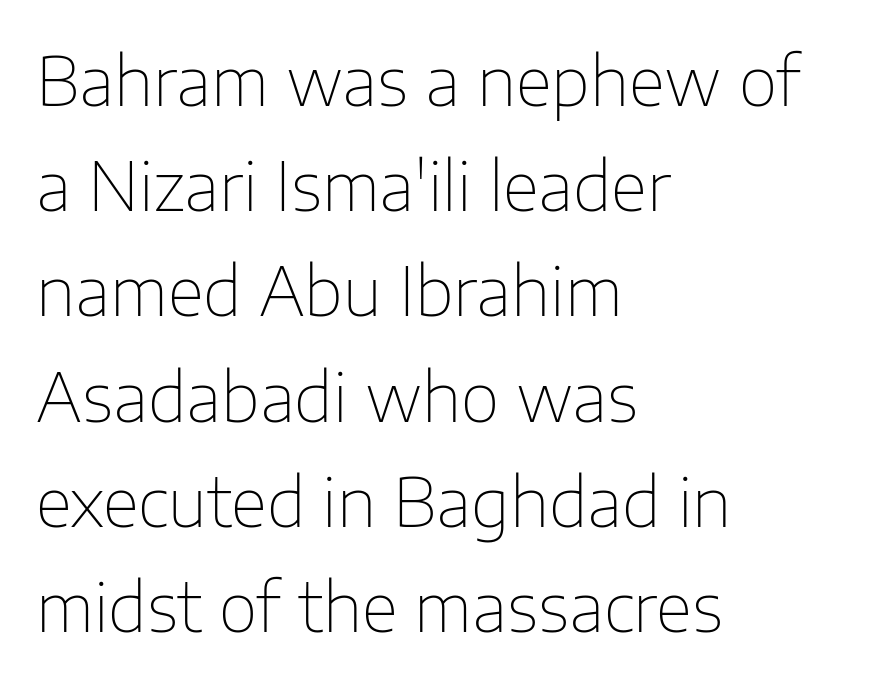
{"serif": "no", "italic": "no", "bold": "no", "weight": "thin", "width": "normal", "stroke_contrast": "low", "x_height": "medium", "monospaced": "no", "underline": "no", "align": "left", "line_spacing": "normal", "line_spacing_ratio": 1.57, "letter_spacing": "normal", "letter_spacing_em": 0.0, "glyph_px": 67}
